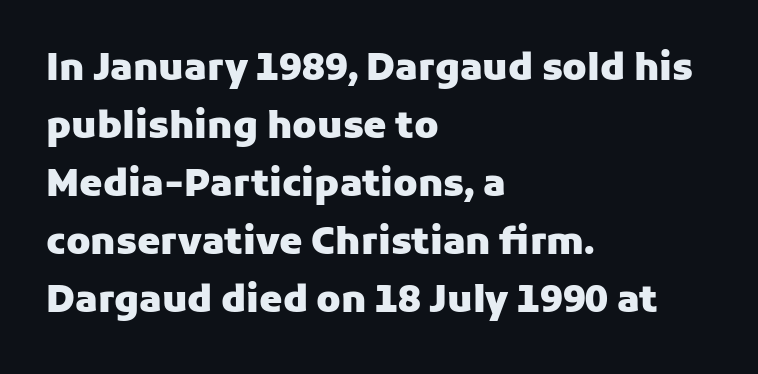
Q: Is the text bold? A: Yes.
Q: Is the text italic (slanted)? A: No, it is upright.
Q: Is the typeface a serif or a sans-serif typeface? A: Sans-serif.
Q: Is the text underlined? A: No.
Q: How is the paragraph aligned? A: Left-aligned.
Q: Is the spacing between letters normal or unusually wide? A: Normal.
Q: Is the spacing between lines tight, normal or loose? A: Normal.
Q: Width (condensed, normal, or wide)? A: Normal.
Q: Stroke contrast? A: Low.
Q: x-height? A: Medium.
Q: Monospaced? A: No.
